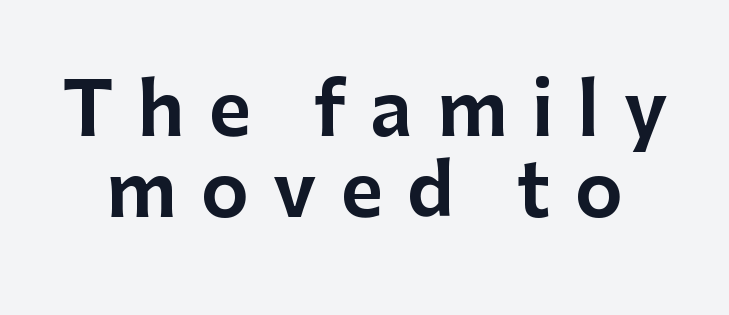
The image shows 73 px sans-serif type, upright; set tight line spacing (1.11x), unusually wide letter spacing (+0.33 em), not underlined; low stroke contrast and a medium x-height.
